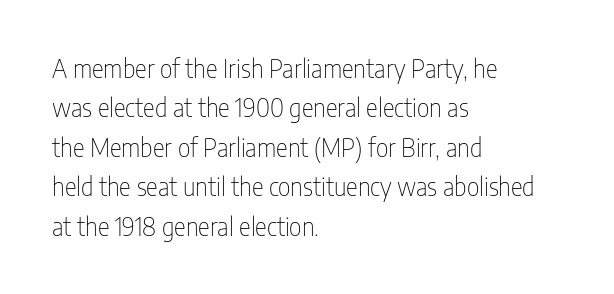
{"italic": "no", "bold": "no", "underline": "no", "align": "left", "line_spacing": "normal", "line_spacing_ratio": 1.58, "letter_spacing": "normal", "letter_spacing_em": 0.0, "glyph_px": 25}
